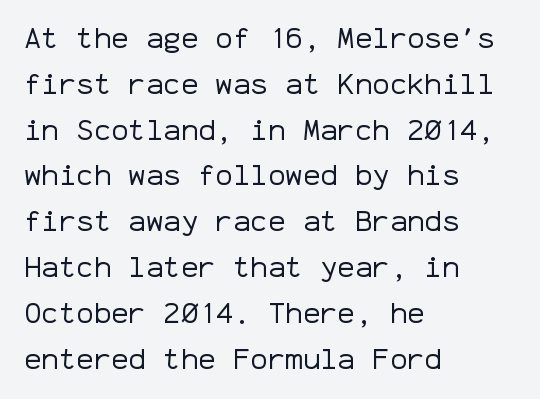
Notice how descenders clear the ascenders below comfortably — that's standard leading. The typesetter chose a ragged-right arrangement here. The rendering uses typewriter-style spacing with identical character cells. In terms of letterspacing, this is plain default setting.
